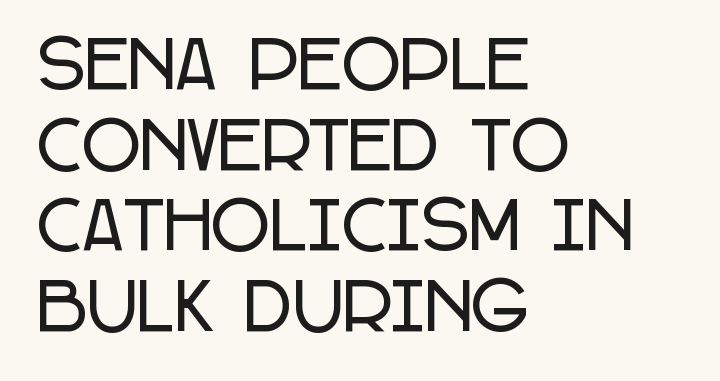
Q: Is the text italic (slanted)? A: No, it is upright.
Q: Is the typeface a serif or a sans-serif typeface? A: Sans-serif.
Q: Is the text underlined? A: No.
Q: How is the paragraph aligned? A: Left-aligned.
Q: Is the spacing between letters normal or unusually wide? A: Normal.
Q: Is the spacing between lines tight, normal or loose? A: Normal.
Q: Width (condensed, normal, or wide)? A: Condensed.
Q: Stroke contrast? A: Low.
Q: x-height? A: Large.
Q: Monospaced? A: No.
